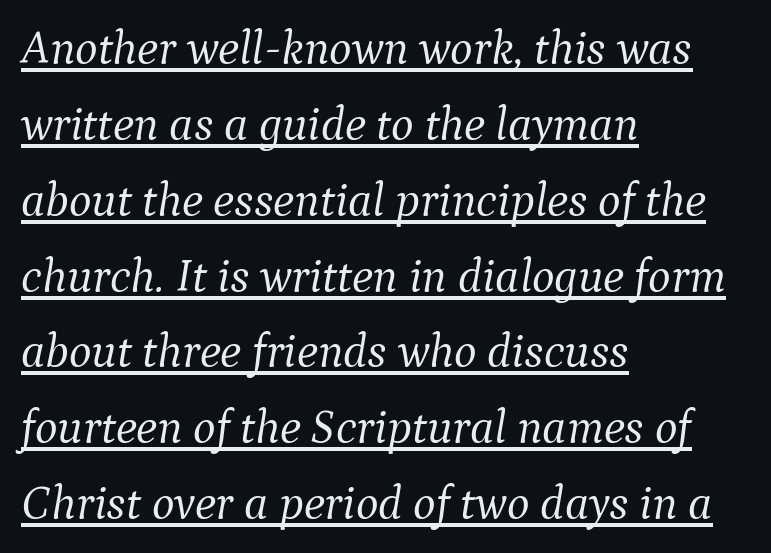
{"serif": "yes", "italic": "yes", "lean": "right", "slant_degrees": 9, "bold": "no", "weight": "light", "width": "normal", "stroke_contrast": "medium", "x_height": "medium", "monospaced": "no", "underline": "yes", "align": "left", "line_spacing": "normal", "line_spacing_ratio": 1.58, "letter_spacing": "normal", "letter_spacing_em": 0.0, "glyph_px": 48}
